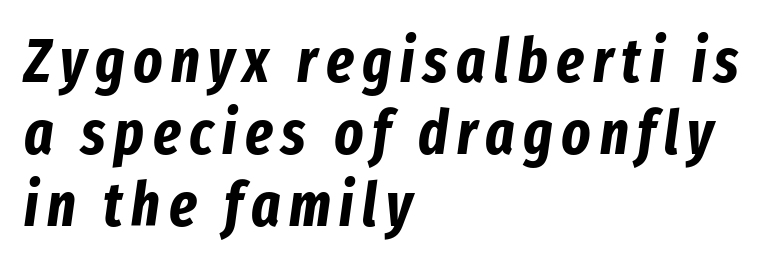
The passage shown leans; its letterforms are oblique. Spacing verdict: proportional, widths tailored to each character. Just letters on the line, the space beneath them empty. The font is running at its bold setting. A student would call this left alignment; a typographer would say flush left, rag right.
